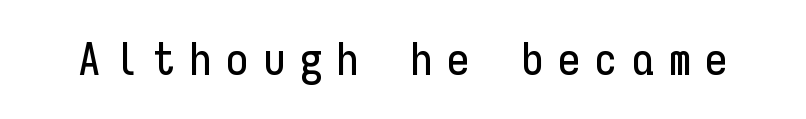
The glyphs are unaccompanied by any horizontal stroke below them. Look at the bottom of the vertical strokes: they stop flat, with no serifs. Do the characters align in a grid? Yes, the font is monospaced. This is roman type, the default non-slanted kind.
